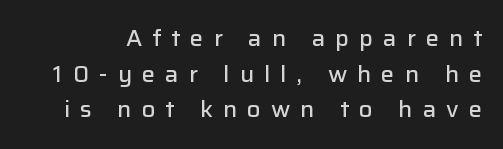
Q: Is the text bold? A: Semi-bold.
Q: Is the text italic (slanted)? A: No, it is upright.
Q: Is the text underlined? A: No.
Q: Is the spacing between letters normal or unusually wide? A: Unusually wide.
Q: Is the spacing between lines tight, normal or loose? A: Normal.
